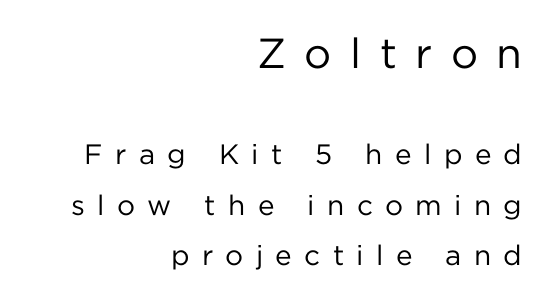
The paragraph has a hard right edge and a soft left edge. Examine the stroke ends and you'll find no serifs. Compared with a typical body face, this is equally light or lighter still. These lines are rendered in a variable-pitch font.
